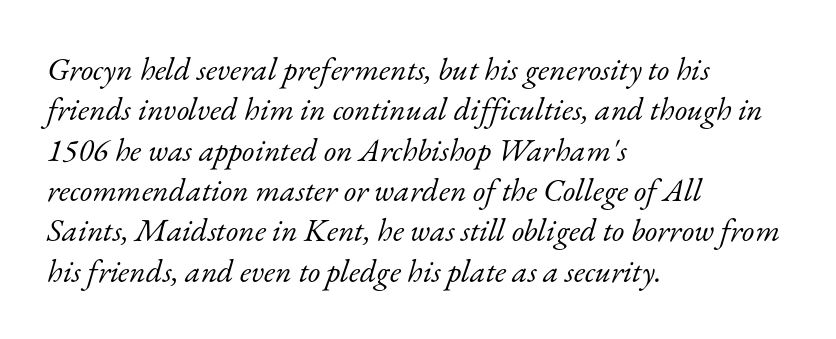
On a weight scale, this lands at 450 or below. The rows are spaced the way most documents space them. The lines are quadded left. Compared with typical body copy, the letter spacing here is the same. Is the type slanted? Yes — the strokes lean at a clear angle. Descenders hang freely into open space.
